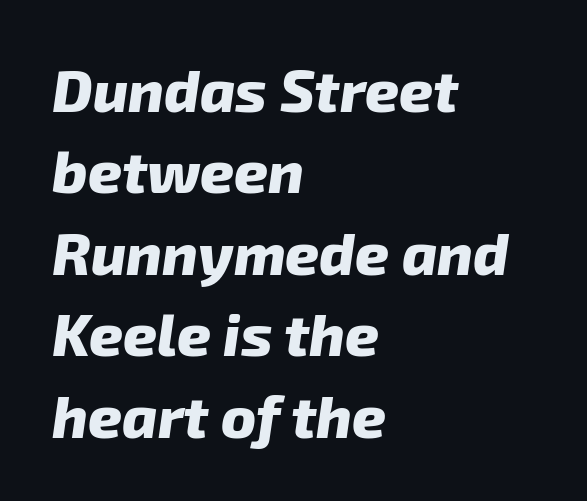
Each letter keeps its own natural width here, so spacing adapts to shape. Each word holds together tightly as a unit, with standard inter-letter gaps. Notice how descenders clear the ascenders below comfortably — that's standard leading. Short and long lines alike share a common starting point at left.
